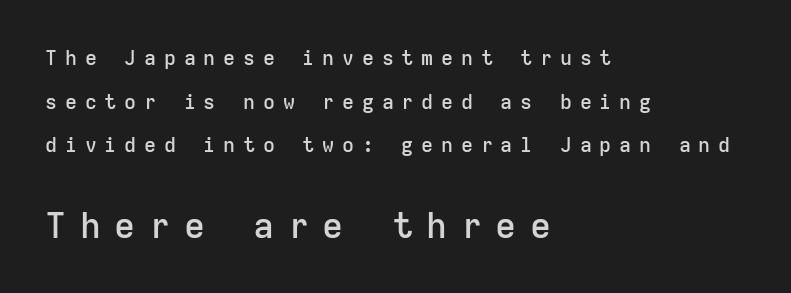
{"serif": "no", "italic": "no", "bold": "semi", "weight": "semibold", "width": "normal", "stroke_contrast": "low", "x_height": "medium", "monospaced": "yes", "underline": "no", "align": "left", "line_spacing": "loose", "line_spacing_ratio": 2.18, "letter_spacing": "wide", "letter_spacing_em": 0.39, "larger_block": "second", "size_ratio": 1.75, "glyph_px": 35}
